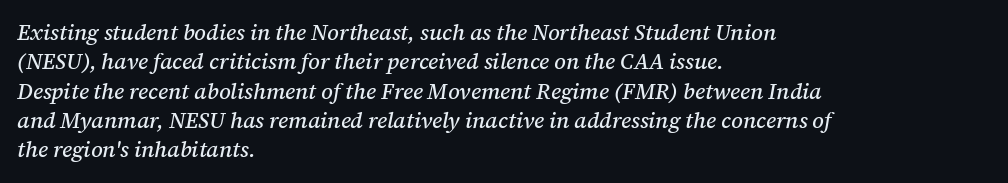
Q: Is the text italic (slanted)? A: Yes, it leans right by about 12 degrees.
Q: Is the text underlined? A: No.
Q: How is the paragraph aligned? A: Left-aligned.
Q: Is the spacing between letters normal or unusually wide? A: Normal.
Q: Is the spacing between lines tight, normal or loose? A: Normal.
